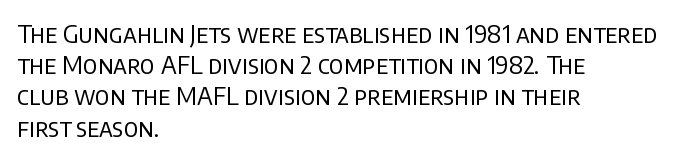
Q: Is the text bold? A: No.
Q: Is the text italic (slanted)? A: No, it is upright.
Q: Is the text underlined? A: No.
Q: How is the paragraph aligned? A: Left-aligned.
Q: Is the spacing between letters normal or unusually wide? A: Normal.
Q: Is the spacing between lines tight, normal or loose? A: Normal.
